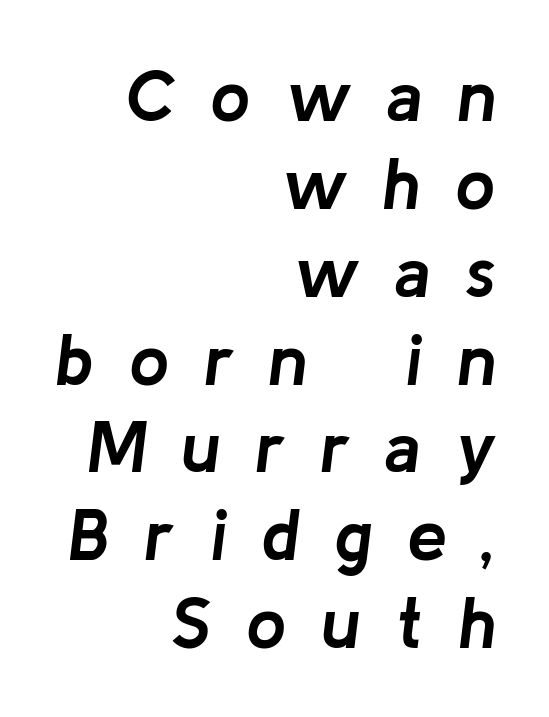
The image shows 72 px semibold type, italic (leaning right); set right-aligned, line spacing 1.22x, unusually wide letter spacing (+0.48 em), not underlined; low stroke contrast and a medium x-height.
